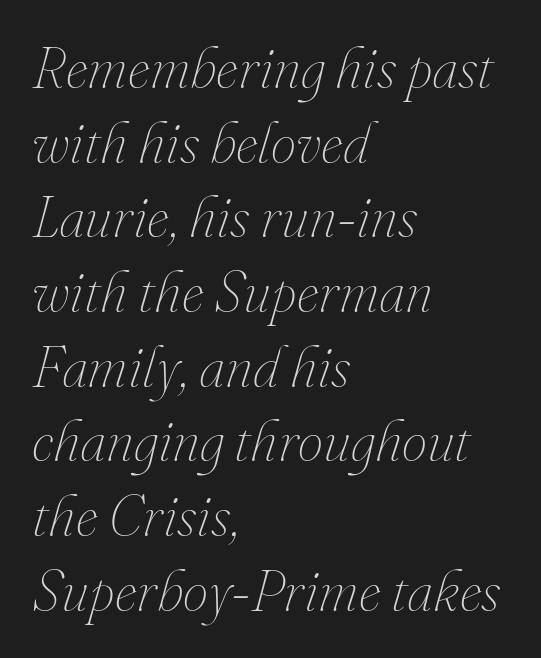
{"italic": "yes", "lean": "right", "slant_degrees": 16, "bold": "no", "weight": "thin", "width": "normal", "stroke_contrast": "medium", "x_height": "small", "monospaced": "no", "underline": "no", "align": "left", "line_spacing": "normal", "line_spacing_ratio": 1.31, "letter_spacing": "normal", "letter_spacing_em": 0.0, "glyph_px": 57}
